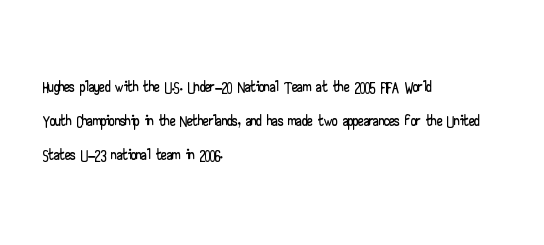
Q: Is the text italic (slanted)? A: No, it is upright.
Q: Is the text underlined? A: No.
Q: How is the paragraph aligned? A: Left-aligned.
Q: Is the spacing between letters normal or unusually wide? A: Normal.
Q: Is the spacing between lines tight, normal or loose? A: Normal.
